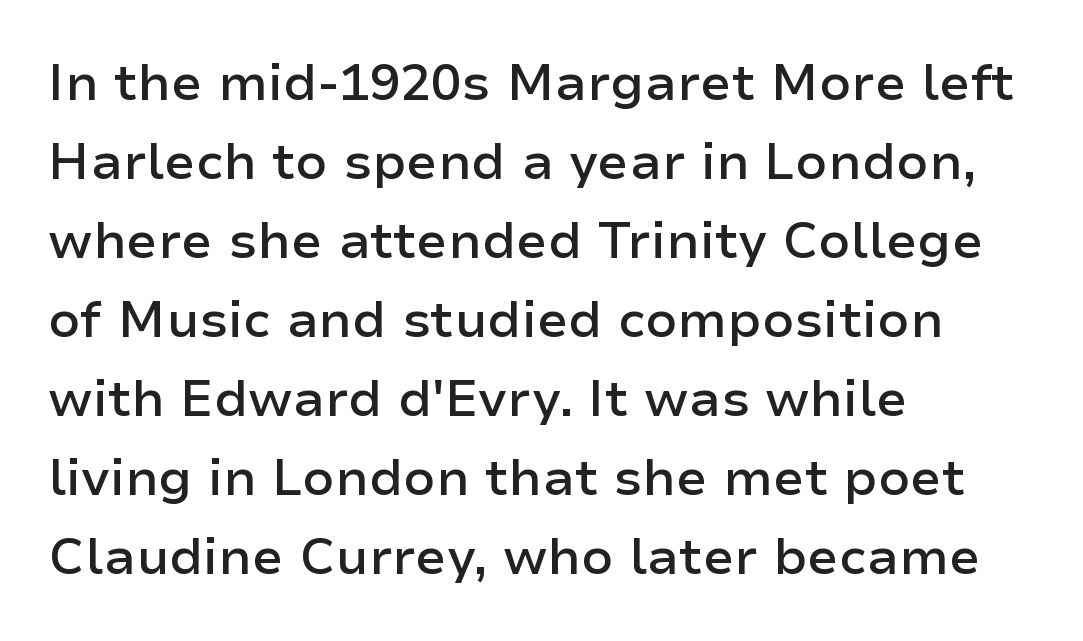
Q: Is the text bold? A: Semi-bold.
Q: Is the text italic (slanted)? A: No, it is upright.
Q: Is the typeface a serif or a sans-serif typeface? A: Sans-serif.
Q: Is the text underlined? A: No.
Q: How is the paragraph aligned? A: Left-aligned.
Q: Is the spacing between letters normal or unusually wide? A: Normal.
Q: Is the spacing between lines tight, normal or loose? A: Normal.
Q: Width (condensed, normal, or wide)? A: Normal.
Q: Stroke contrast? A: Low.
Q: x-height? A: Medium.
Q: Monospaced? A: No.
